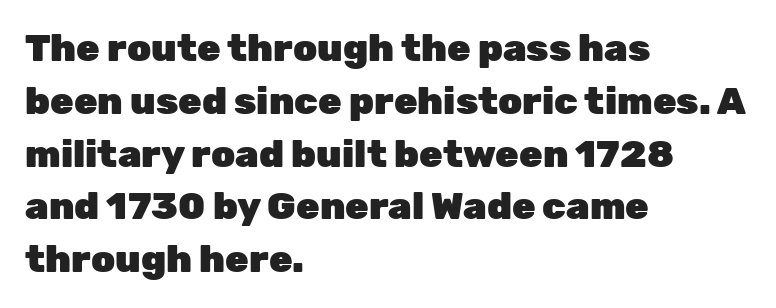
The image shows 38 px heavy sans-serif type, upright; set left-aligned, normal line spacing (1.39x), normal letter spacing, not underlined; low stroke contrast and a medium x-height.
